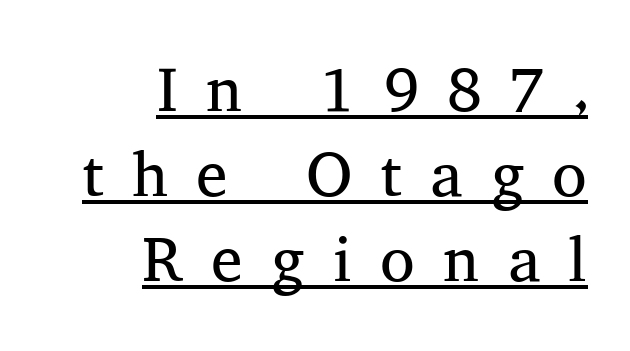
{"serif": "yes", "italic": "no", "bold": "no", "weight": "regular", "width": "normal", "stroke_contrast": "medium", "x_height": "medium", "monospaced": "no", "underline": "yes", "align": "right", "line_spacing": "normal", "line_spacing_ratio": 1.35, "letter_spacing": "wide", "letter_spacing_em": 0.45, "glyph_px": 63}
